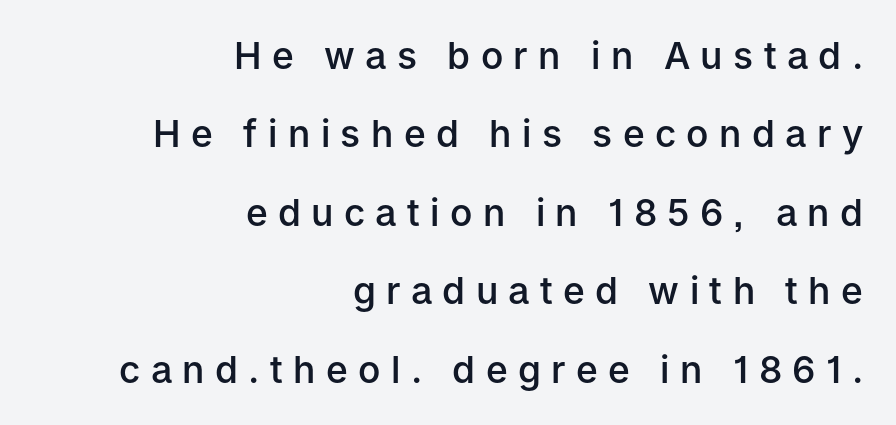
{"serif": "no", "italic": "no", "bold": "semi", "weight": "semibold", "width": "normal", "stroke_contrast": "low", "x_height": "medium", "monospaced": "no", "underline": "no", "align": "right", "line_spacing": "loose", "line_spacing_ratio": 2.12, "letter_spacing": "wide", "letter_spacing_em": 0.28, "glyph_px": 37}
